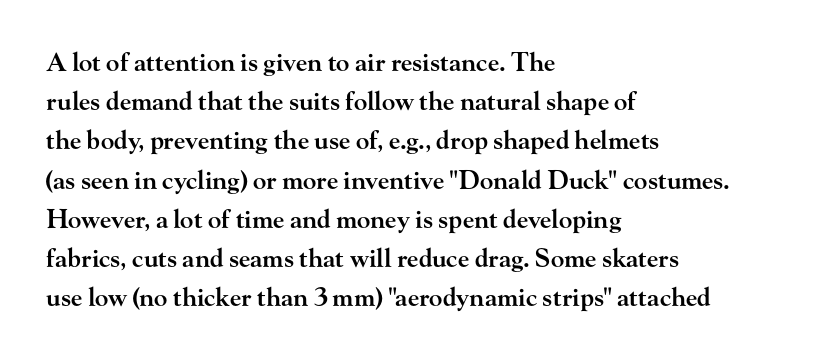
The image shows 25 px text type, upright; set left-aligned, normal line spacing (1.57x), normal letter spacing, not underlined.
